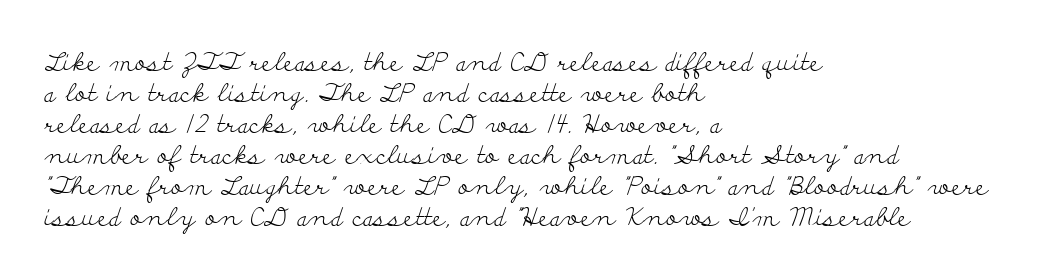
Q: Is the text bold? A: No.
Q: Is the text italic (slanted)? A: Yes.
Q: Is the text underlined? A: No.
Q: How is the paragraph aligned? A: Left-aligned.
Q: Is the spacing between letters normal or unusually wide? A: Normal.
